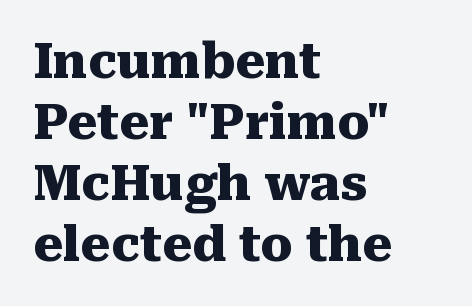
Spacing verdict: proportional, widths tailored to each character. Which margin do the lines hug? The left one — the right edge is uneven. Weight: bold. Type without underlining.
